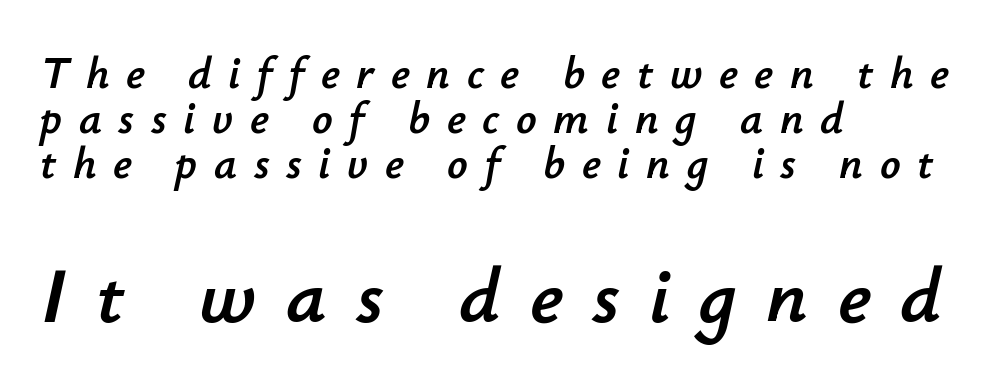
You could not count columns in this text — the font is proportionally spaced. Leftover space on each line is placed entirely after the last word. The leading is snug, giving the passage a crowded texture. Just letters on the line, the space beneath them empty.
